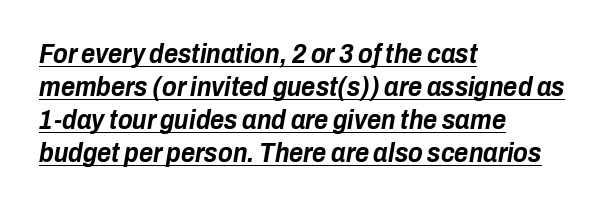
Q: Is the text bold? A: Yes.
Q: Is the text italic (slanted)? A: Yes, it leans right by about 10 degrees.
Q: Is the text underlined? A: Yes.
Q: How is the paragraph aligned? A: Left-aligned.
Q: Is the spacing between letters normal or unusually wide? A: Normal.
